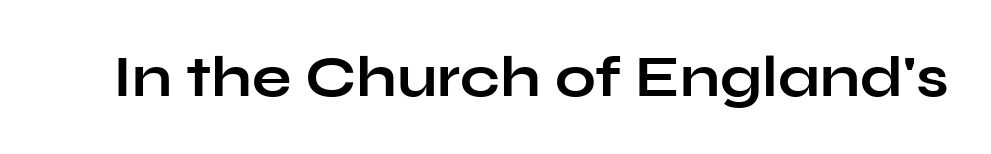
Q: Is the text bold? A: Yes.
Q: Is the text italic (slanted)? A: No, it is upright.
Q: Is the typeface a serif or a sans-serif typeface? A: Sans-serif.
Q: Is the text underlined? A: No.
Q: Is the spacing between letters normal or unusually wide? A: Normal.
Q: Width (condensed, normal, or wide)? A: Wide.
Q: Stroke contrast? A: Low.
Q: x-height? A: Medium.
Q: Monospaced? A: No.
